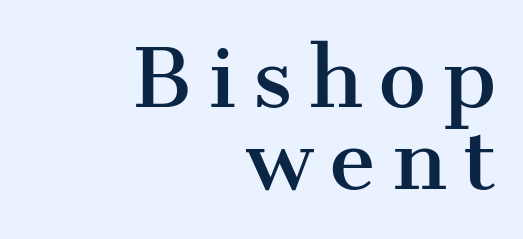
Q: Is the text italic (slanted)? A: No, it is upright.
Q: Is the typeface a serif or a sans-serif typeface? A: Serif.
Q: Is the text underlined? A: No.
Q: How is the paragraph aligned? A: Right-aligned.
Q: Is the spacing between letters normal or unusually wide? A: Unusually wide.
Q: Is the spacing between lines tight, normal or loose? A: Tight.
Q: Width (condensed, normal, or wide)? A: Normal.
Q: Stroke contrast? A: Medium.
Q: x-height? A: Medium.
Q: Monospaced? A: No.
